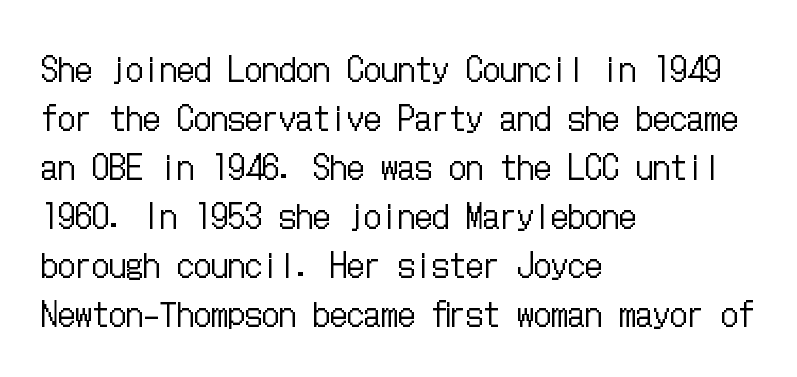
The space between consecutive lines is moderate. The typesetting does not lean heavy: it is not bold. The rag falls on the right side of this text block. Honestly, there is no underline to notice here at all.
